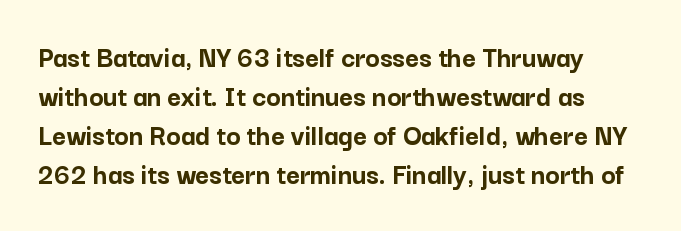
{"serif": "no", "italic": "no", "bold": "yes", "weight": "semibold", "width": "normal", "stroke_contrast": "low", "x_height": "medium", "monospaced": "no", "underline": "no", "line_spacing": "normal", "line_spacing_ratio": 1.3, "letter_spacing": "normal", "letter_spacing_em": 0.0, "glyph_px": 30}
